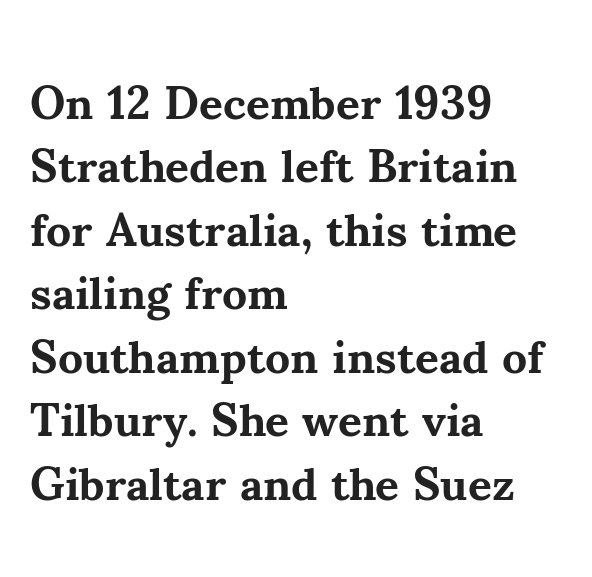
Q: Is the text bold? A: Yes.
Q: Is the text italic (slanted)? A: No, it is upright.
Q: Is the typeface a serif or a sans-serif typeface? A: Serif.
Q: Is the text underlined? A: No.
Q: How is the paragraph aligned? A: Left-aligned.
Q: Is the spacing between letters normal or unusually wide? A: Normal.
Q: Is the spacing between lines tight, normal or loose? A: Normal.
Q: Width (condensed, normal, or wide)? A: Normal.
Q: Stroke contrast? A: Medium.
Q: x-height? A: Small.
Q: Monospaced? A: No.
